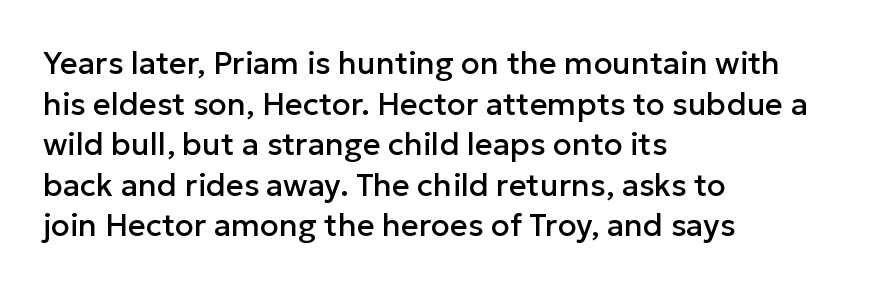
Q: Is the text italic (slanted)? A: No, it is upright.
Q: Is the typeface a serif or a sans-serif typeface? A: Sans-serif.
Q: Is the text underlined? A: No.
Q: How is the paragraph aligned? A: Left-aligned.
Q: Is the spacing between letters normal or unusually wide? A: Normal.
Q: Is the spacing between lines tight, normal or loose? A: Normal.
Q: Width (condensed, normal, or wide)? A: Normal.
Q: Stroke contrast? A: Low.
Q: x-height? A: Medium.
Q: Monospaced? A: No.
